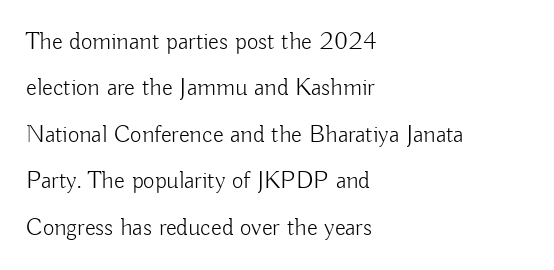
Typeset ragged right — the left edge is the straight one. Check the space under the baseline: it is left empty. In terms of posture, this sample is upright. The weight tops out at a normal text grade. The face used here is rendered with its standard letterfit.
